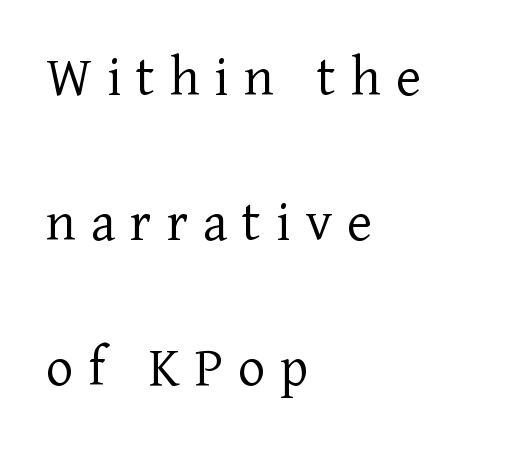
In terms of letterform style, serifs are clearly present. The rendering uses natural spacing where letterforms have individual widths. How would I describe the line gaps? Wide and relaxed. This rendering widens character spacing well past its baseline value. Teacher's note: observe the even left margin — that is flush-left alignment. The area under the type is left untouched.
